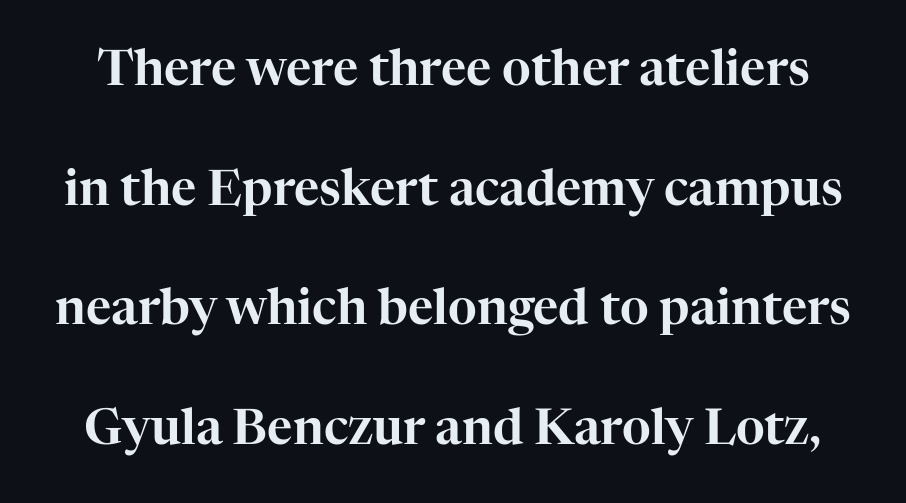
Q: Is the text italic (slanted)? A: No, it is upright.
Q: Is the typeface a serif or a sans-serif typeface? A: Serif.
Q: Is the text underlined? A: No.
Q: Is the spacing between letters normal or unusually wide? A: Normal.
Q: Is the spacing between lines tight, normal or loose? A: Loose.
Q: Width (condensed, normal, or wide)? A: Normal.
Q: Stroke contrast? A: High.
Q: x-height? A: Medium.
Q: Monospaced? A: No.
